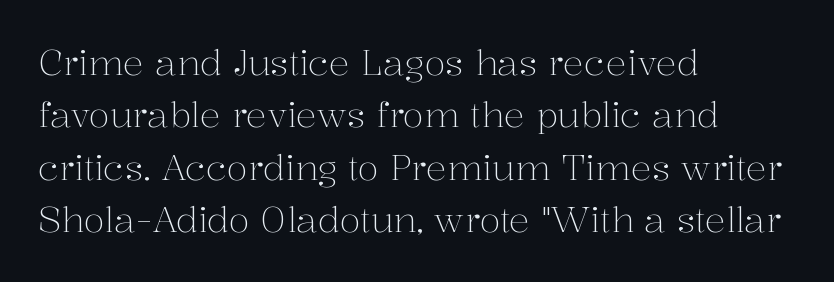
The image shows 35 px light serif type, upright; set left-aligned, normal line spacing (1.5x), normal letter spacing, not underlined; medium stroke contrast and a medium x-height.
